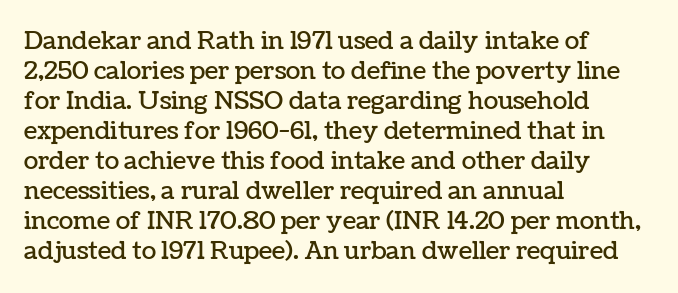
The lines in this sample share a left origin and differ only in where they stop. Tracking here is standard; glyphs follow each other at the usual distance. How would I describe the line gaps? Plain and ordinary. You can tell it's not italic because the verticals are truly vertical.
